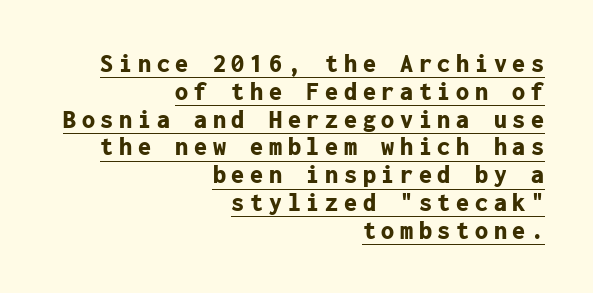
The image shows 26 px bold type, upright; set right-aligned, tight line spacing (1.07x), unusually wide letter spacing (+0.22 em), underlined.
